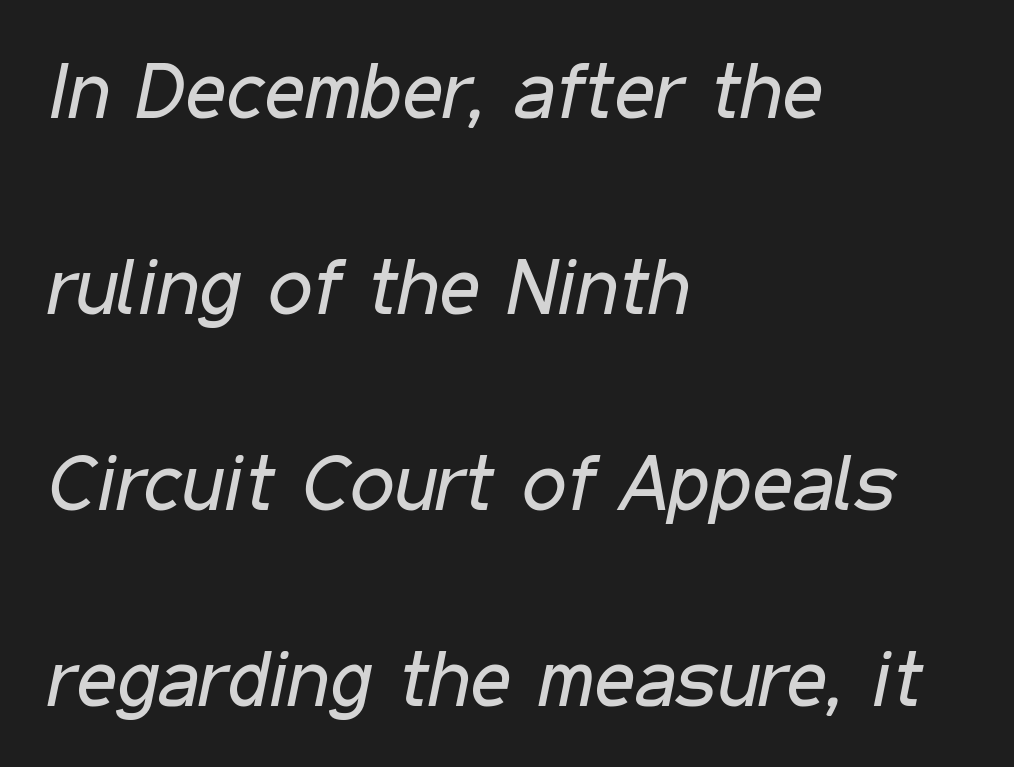
The image shows 79 px regular-weight, condensed type, italic (leaning right); set left-aligned, loose line spacing (2.48x), normal letter spacing, not underlined; low stroke contrast and a medium x-height.
